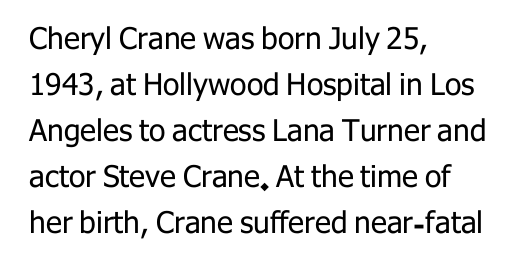
Q: Is the text bold? A: No.
Q: Is the text italic (slanted)? A: No, it is upright.
Q: Is the typeface a serif or a sans-serif typeface? A: Sans-serif.
Q: Is the text underlined? A: No.
Q: How is the paragraph aligned? A: Left-aligned.
Q: Is the spacing between letters normal or unusually wide? A: Normal.
Q: Is the spacing between lines tight, normal or loose? A: Normal.
Q: Width (condensed, normal, or wide)? A: Normal.
Q: Stroke contrast? A: Low.
Q: x-height? A: Medium.
Q: Monospaced? A: No.
